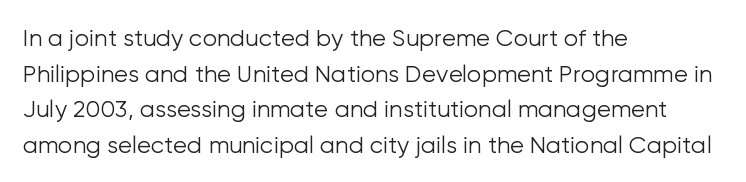
Q: Is the text bold? A: No.
Q: Is the text italic (slanted)? A: No, it is upright.
Q: Is the text underlined? A: No.
Q: How is the paragraph aligned? A: Left-aligned.
Q: Is the spacing between letters normal or unusually wide? A: Normal.
Q: Is the spacing between lines tight, normal or loose? A: Normal.
